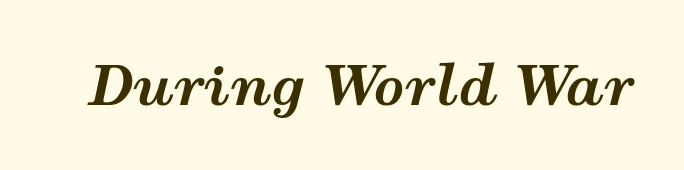
{"italic": "yes", "lean": "right", "slant_degrees": 12, "bold": "yes", "weight": "bold", "width": "wide", "stroke_contrast": "medium", "x_height": "medium", "monospaced": "no", "underline": "no", "letter_spacing": "normal", "letter_spacing_em": 0.0, "glyph_px": 54}
